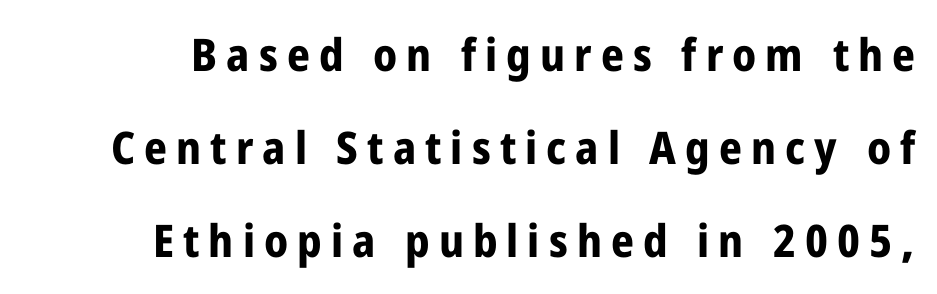
The image shows 45 px bold, condensed sans-serif type, upright; set loose line spacing (2.07x), unusually wide letter spacing (+0.2 em), not underlined; low stroke contrast and a medium x-height.
